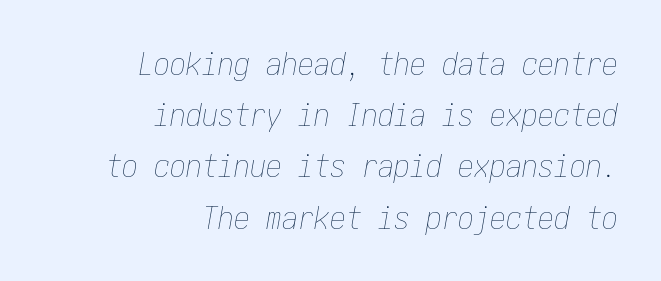
The image shows 32 px thin, condensed type, italic (leaning right); set right-aligned, normal line spacing (1.6x), normal letter spacing, not underlined; low stroke contrast and a medium x-height.
